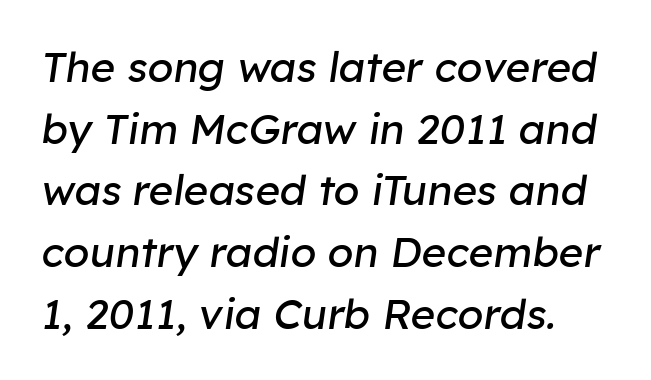
The face used here is proportionally spaced, like ordinary book or web type. Glyph-to-glyph distance matches everyday printed text. Characters are canted at an angle relative to the baseline's perpendicular. Evenly set lines give the paragraph a standard silhouette. Beneath every word, the page is bare. The face looks like a standard text weight, possibly lighter.
